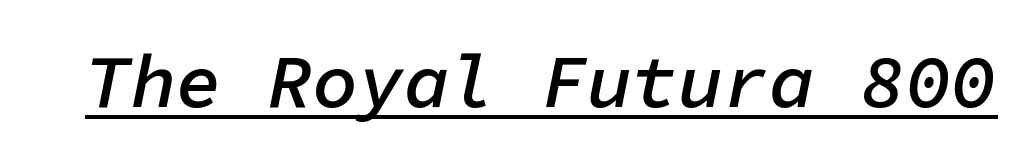
The image shows 76 px semibold type, italic (leaning right), monospaced; set normal letter spacing, underlined; low stroke contrast and a medium x-height.
